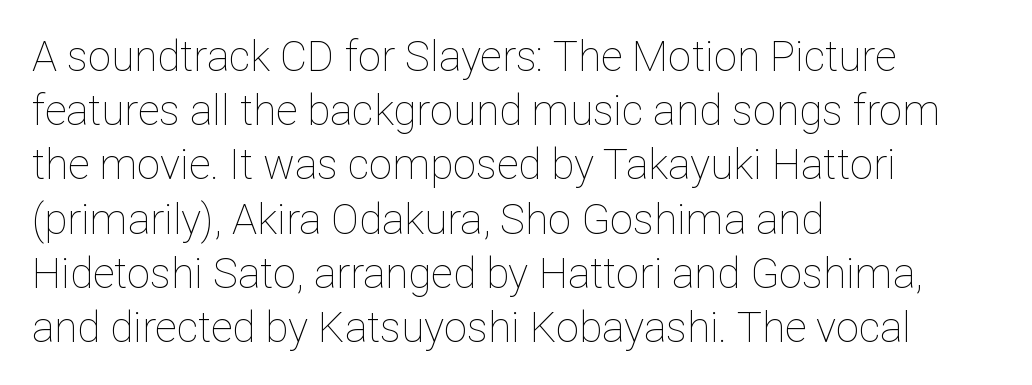
Q: Is the text bold? A: No.
Q: Is the text italic (slanted)? A: No, it is upright.
Q: Is the text underlined? A: No.
Q: How is the paragraph aligned? A: Left-aligned.
Q: Is the spacing between letters normal or unusually wide? A: Normal.
Q: Is the spacing between lines tight, normal or loose? A: Normal.
Q: Width (condensed, normal, or wide)? A: Normal.
Q: Stroke contrast? A: Low.
Q: x-height? A: Medium.
Q: Monospaced? A: No.
